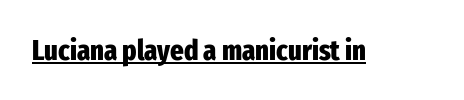
Q: Is the text bold? A: Yes.
Q: Is the text italic (slanted)? A: No, it is upright.
Q: Is the typeface a serif or a sans-serif typeface? A: Sans-serif.
Q: Is the text underlined? A: Yes.
Q: Is the spacing between letters normal or unusually wide? A: Normal.
Q: Width (condensed, normal, or wide)? A: Condensed.
Q: Stroke contrast? A: Low.
Q: x-height? A: Medium.
Q: Monospaced? A: No.
